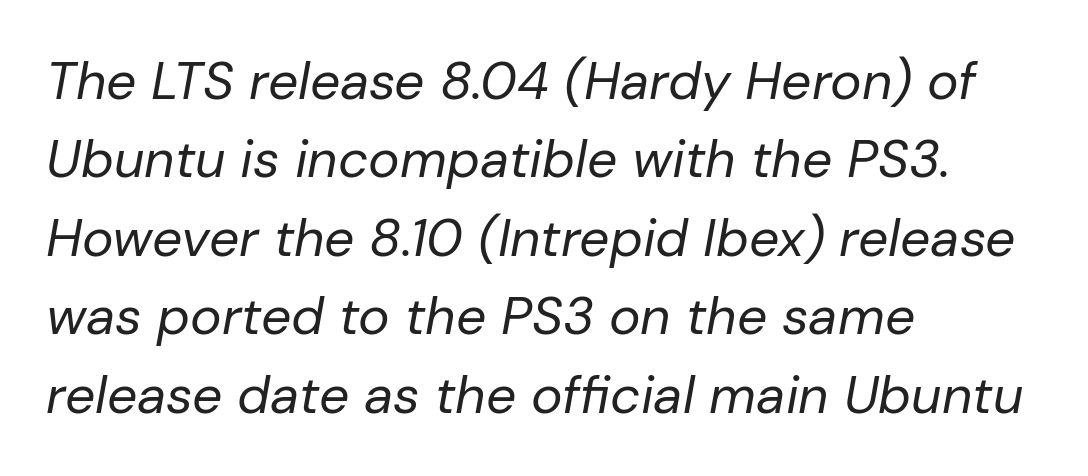
The image shows 53 px regular-weight type, italic (leaning right); set left-aligned, normal line spacing (1.48x), normal letter spacing, not underlined; low stroke contrast and a medium x-height.
